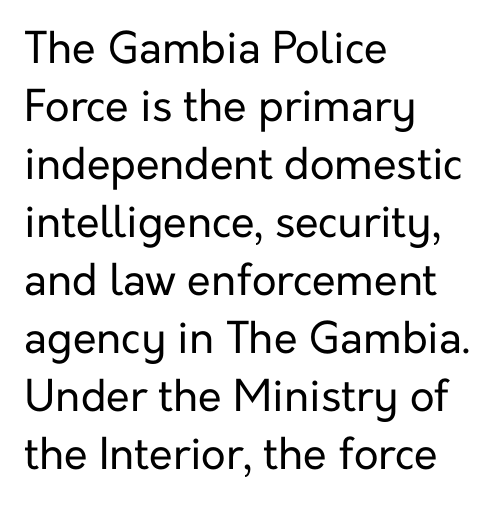
The image shows 43 px regular-weight sans-serif type, upright; set left-aligned, normal line spacing (1.35x), normal letter spacing, not underlined; low stroke contrast and a medium x-height.
